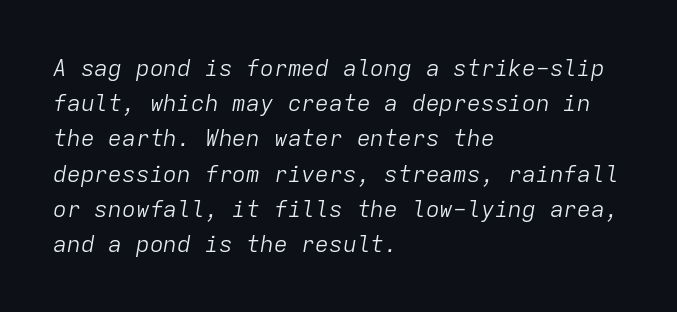
The image shows 23 px text type, italic (leaning right); set left-aligned, normal line spacing (1.53x), normal letter spacing, not underlined.
